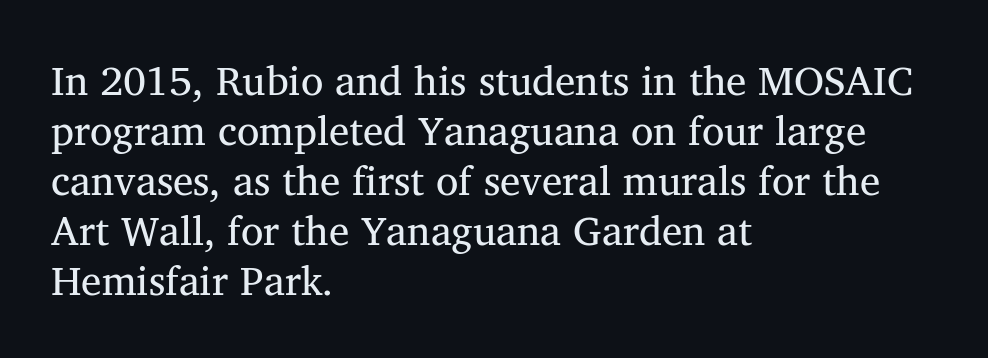
The image shows 41 px regular-weight serif type; set left-aligned, line spacing 1.22x, normal letter spacing, not underlined; medium stroke contrast and a medium x-height.
